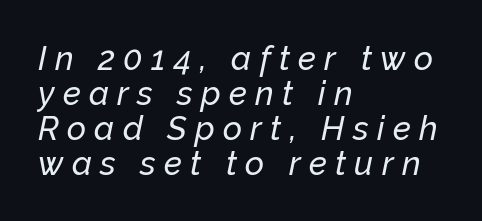
{"italic": "yes", "lean": "right", "slant_degrees": 12, "width": "normal", "stroke_contrast": "low", "x_height": "medium", "monospaced": "no", "underline": "no", "align": "left", "line_spacing": "tight", "line_spacing_ratio": 1.06, "letter_spacing": "wide", "letter_spacing_em": 0.25, "glyph_px": 33}
